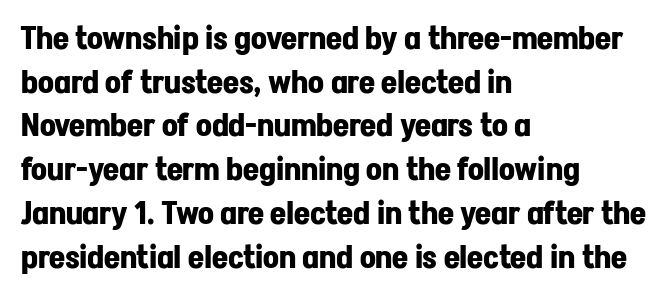
{"serif": "no", "italic": "no", "bold": "yes", "weight": "bold", "width": "normal", "stroke_contrast": "low", "x_height": "medium", "monospaced": "no", "underline": "no", "align": "left", "line_spacing": "normal", "line_spacing_ratio": 1.41, "letter_spacing": "normal", "letter_spacing_em": 0.0, "glyph_px": 31}
